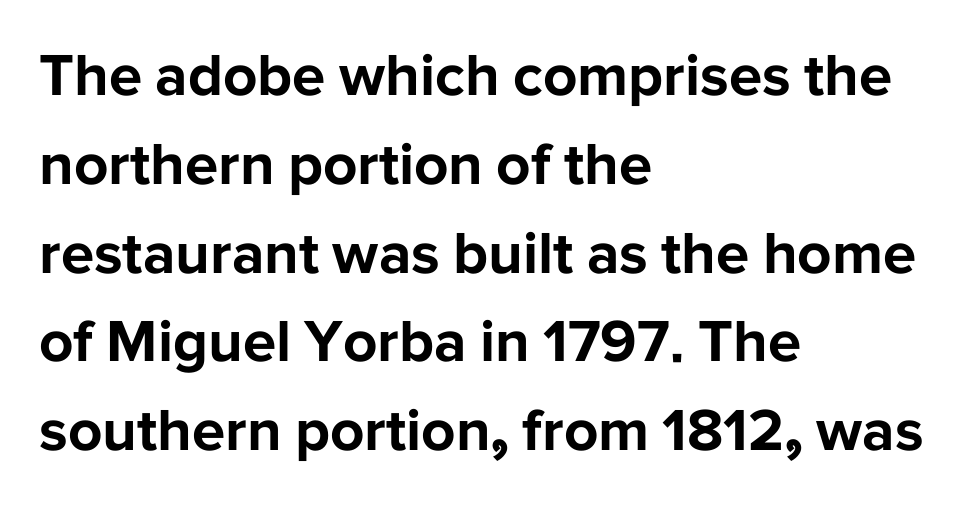
Q: Is the text bold? A: Yes.
Q: Is the text italic (slanted)? A: No, it is upright.
Q: Is the typeface a serif or a sans-serif typeface? A: Sans-serif.
Q: Is the text underlined? A: No.
Q: How is the paragraph aligned? A: Left-aligned.
Q: Is the spacing between letters normal or unusually wide? A: Normal.
Q: Is the spacing between lines tight, normal or loose? A: Normal.
Q: Width (condensed, normal, or wide)? A: Normal.
Q: Stroke contrast? A: Low.
Q: x-height? A: Medium.
Q: Monospaced? A: No.
